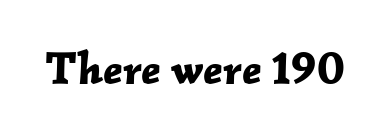
{"italic": "yes", "lean": "right", "slant_degrees": 2, "bold": "yes", "weight": "bold", "width": "normal", "stroke_contrast": "low", "x_height": "medium", "monospaced": "no", "underline": "no", "letter_spacing": "normal", "letter_spacing_em": 0.0, "glyph_px": 46}
